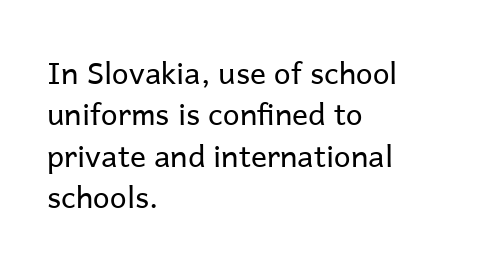
{"serif": "no", "italic": "no", "bold": "no", "weight": "regular", "width": "normal", "stroke_contrast": "low", "x_height": "medium", "monospaced": "no", "underline": "no", "align": "left", "line_spacing": "normal", "line_spacing_ratio": 1.38, "letter_spacing": "normal", "letter_spacing_em": 0.0, "glyph_px": 30}
